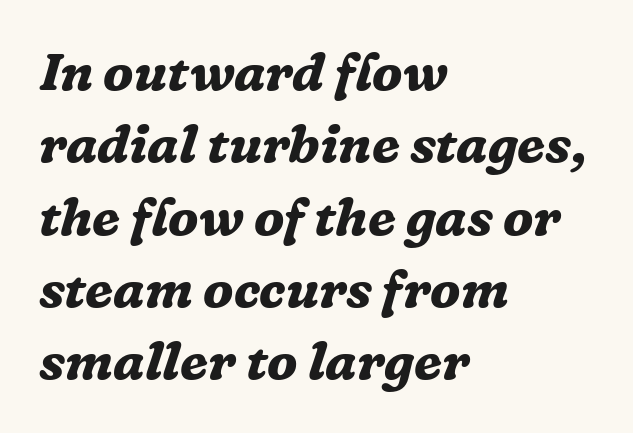
The image shows 52 px bold serif type, italic (leaning right); set left-aligned, normal line spacing (1.39x), normal letter spacing, not underlined; medium stroke contrast and a medium x-height.
